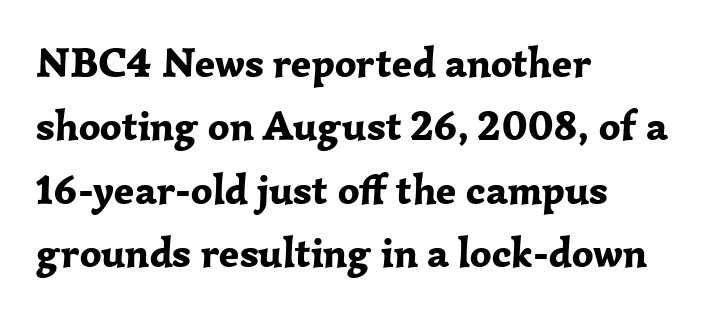
Q: Is the text bold? A: Yes.
Q: Is the text italic (slanted)? A: No, it is upright.
Q: Is the typeface a serif or a sans-serif typeface? A: Serif.
Q: Is the text underlined? A: No.
Q: How is the paragraph aligned? A: Left-aligned.
Q: Is the spacing between letters normal or unusually wide? A: Normal.
Q: Is the spacing between lines tight, normal or loose? A: Normal.
Q: Width (condensed, normal, or wide)? A: Normal.
Q: Stroke contrast? A: Low.
Q: x-height? A: Medium.
Q: Monospaced? A: No.
